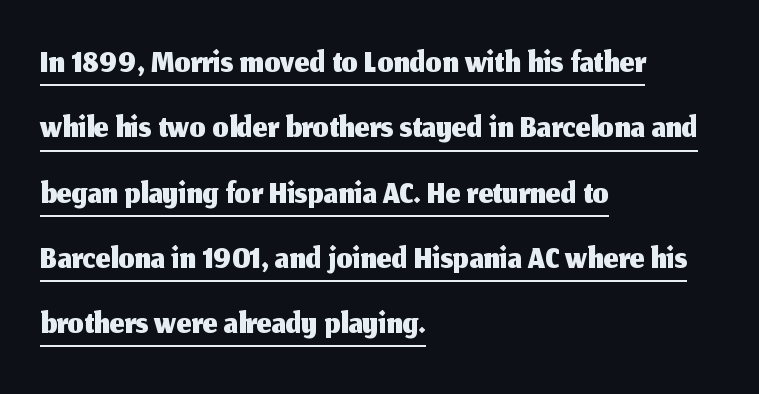
Q: Is the text italic (slanted)? A: No, it is upright.
Q: Is the typeface a serif or a sans-serif typeface? A: Sans-serif.
Q: Is the text underlined? A: Yes.
Q: How is the paragraph aligned? A: Left-aligned.
Q: Is the spacing between letters normal or unusually wide? A: Normal.
Q: Is the spacing between lines tight, normal or loose? A: Normal.
Q: Width (condensed, normal, or wide)? A: Normal.
Q: Stroke contrast? A: Medium.
Q: x-height? A: Medium.
Q: Monospaced? A: No.
